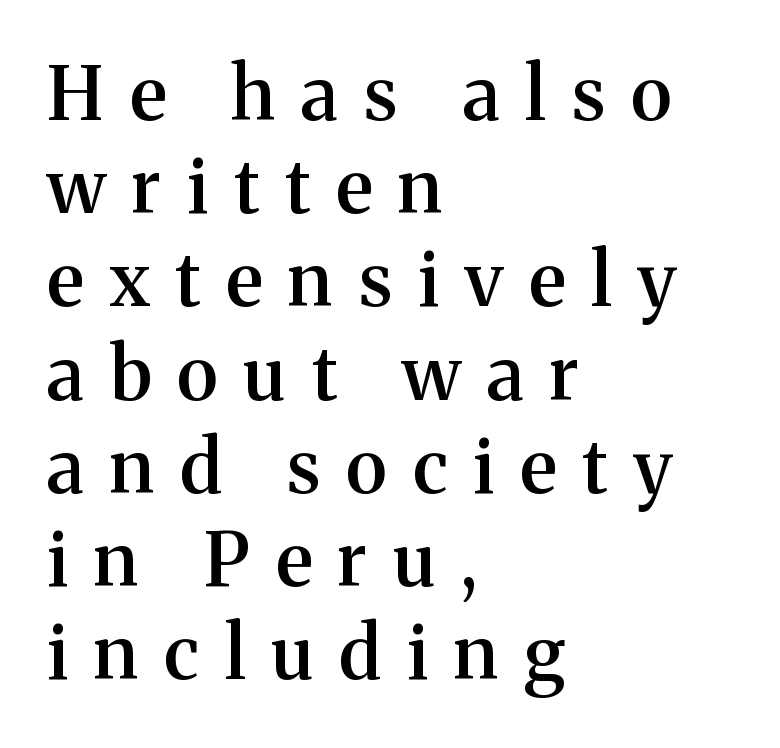
{"serif": "yes", "italic": "no", "bold": "semi", "weight": "semibold", "width": "normal", "stroke_contrast": "medium", "x_height": "medium", "monospaced": "no", "underline": "no", "align": "left", "line_spacing": "normal", "line_spacing_ratio": 1.26, "letter_spacing": "wide", "letter_spacing_em": 0.35, "glyph_px": 74}
